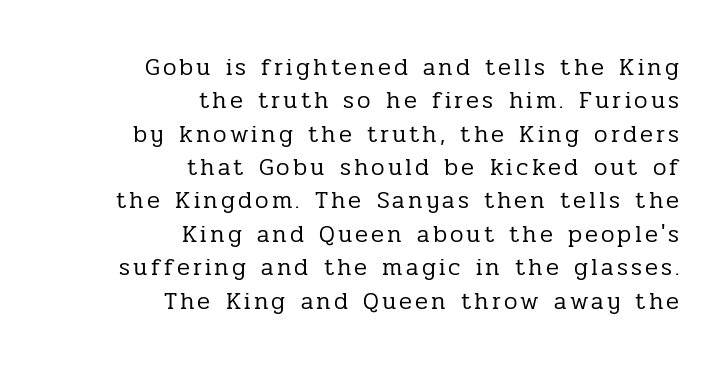
Q: Is the text bold? A: No.
Q: Is the text italic (slanted)? A: No, it is upright.
Q: Is the text underlined? A: No.
Q: How is the paragraph aligned? A: Right-aligned.
Q: Is the spacing between lines tight, normal or loose? A: Normal.
